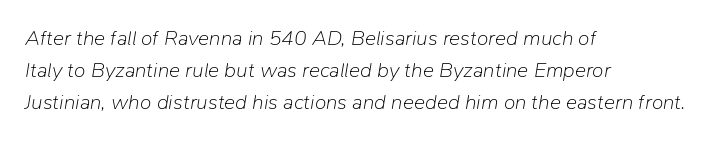
The image shows 21 px text type, italic (leaning right); set left-aligned, normal line spacing (1.53x), normal letter spacing, not underlined.
